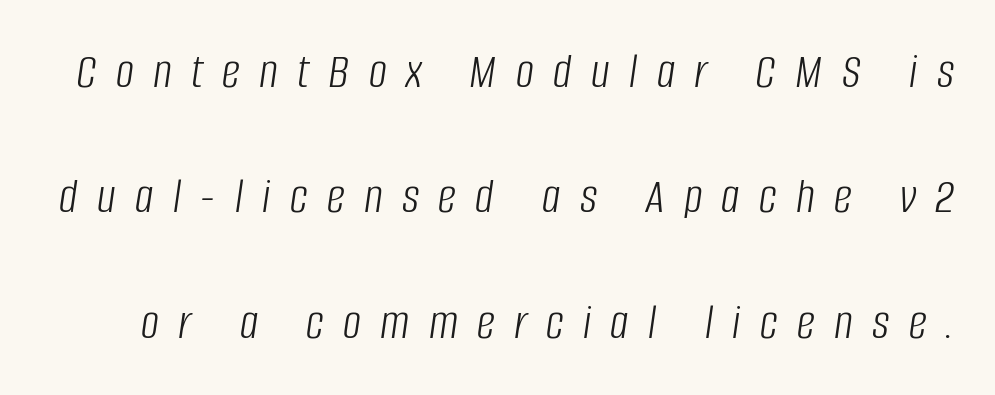
Q: Is the text bold? A: No.
Q: Is the text italic (slanted)? A: Yes, it leans right by about 8 degrees.
Q: Is the text underlined? A: No.
Q: Is the spacing between letters normal or unusually wide? A: Unusually wide.
Q: Is the spacing between lines tight, normal or loose? A: Loose.
Q: Width (condensed, normal, or wide)? A: Condensed.
Q: Stroke contrast? A: Low.
Q: x-height? A: Large.
Q: Monospaced? A: No.
